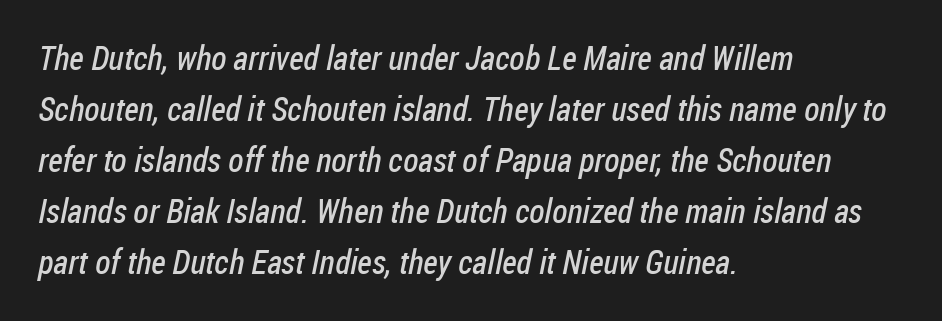
Q: Is the text bold? A: No.
Q: Is the typeface a serif or a sans-serif typeface? A: Sans-serif.
Q: Is the text underlined? A: No.
Q: How is the paragraph aligned? A: Left-aligned.
Q: Is the spacing between letters normal or unusually wide? A: Normal.
Q: Is the spacing between lines tight, normal or loose? A: Normal.
Q: Width (condensed, normal, or wide)? A: Condensed.
Q: Stroke contrast? A: Low.
Q: x-height? A: Medium.
Q: Monospaced? A: No.
